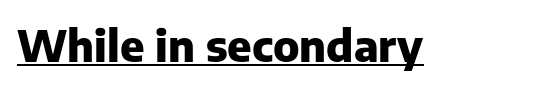
The image shows 43 px heavy sans-serif type, upright; set normal letter spacing, underlined; low stroke contrast and a medium x-height.
